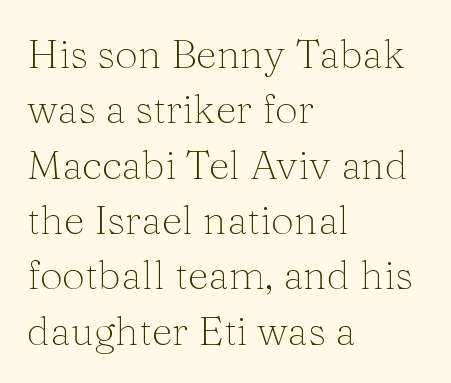
Between one letter and the next there's only the usual sliver of space. A normal amount of white space separates one row of letters from the next. The lines are quadded left. Here the designer chose a conventional face with non-uniform glyph widths.
